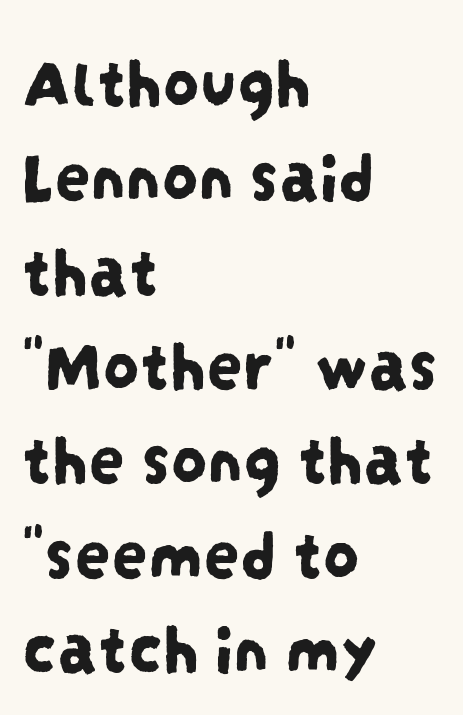
Q: Is the typeface a serif or a sans-serif typeface? A: Sans-serif.
Q: Is the text underlined? A: No.
Q: How is the paragraph aligned? A: Left-aligned.
Q: Is the spacing between letters normal or unusually wide? A: Normal.
Q: Is the spacing between lines tight, normal or loose? A: Normal.
Q: Width (condensed, normal, or wide)? A: Condensed.
Q: Stroke contrast? A: Low.
Q: x-height? A: Large.
Q: Monospaced? A: No.
